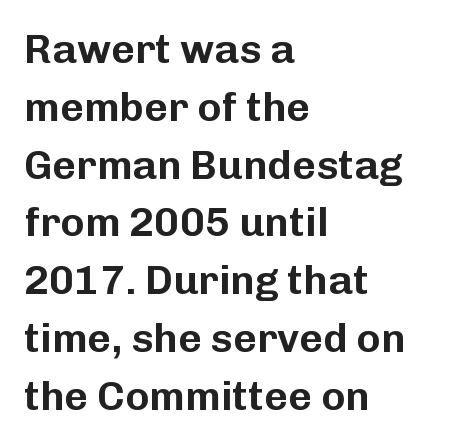
{"serif": "no", "italic": "no", "width": "normal", "stroke_contrast": "low", "x_height": "medium", "monospaced": "no", "underline": "no", "align": "left", "line_spacing": "normal", "line_spacing_ratio": 1.41, "letter_spacing": "normal", "letter_spacing_em": 0.0, "glyph_px": 41}
